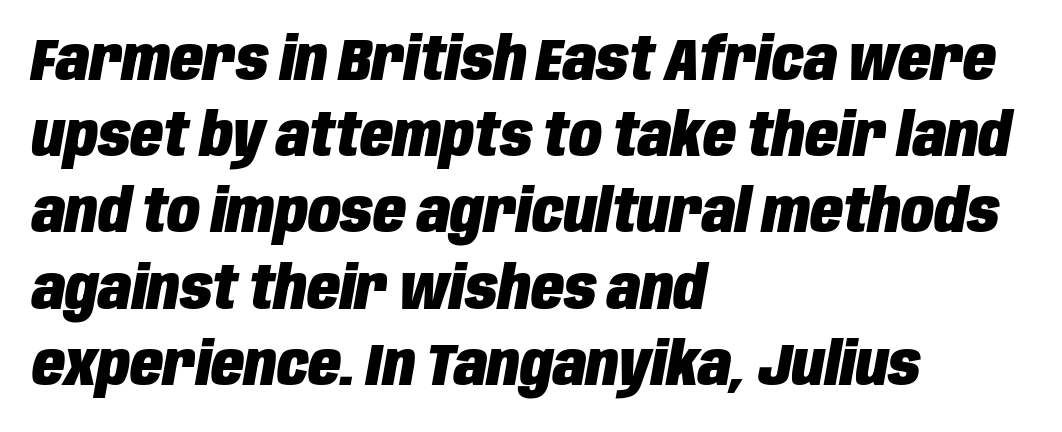
The image shows 60 px heavy, condensed type, italic (leaning right); set left-aligned, normal line spacing (1.27x), normal letter spacing, not underlined; low stroke contrast and a large x-height.
